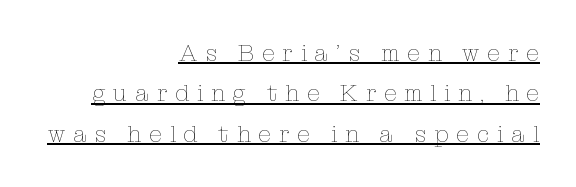
{"italic": "no", "bold": "no", "underline": "yes", "align": "right", "line_spacing": "normal", "line_spacing_ratio": 1.68, "letter_spacing": "wide", "letter_spacing_em": 0.32, "glyph_px": 24}
